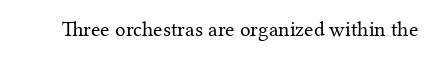
Q: Is the text bold? A: No.
Q: Is the text italic (slanted)? A: No, it is upright.
Q: Is the text underlined? A: No.
Q: Is the spacing between letters normal or unusually wide? A: Normal.
